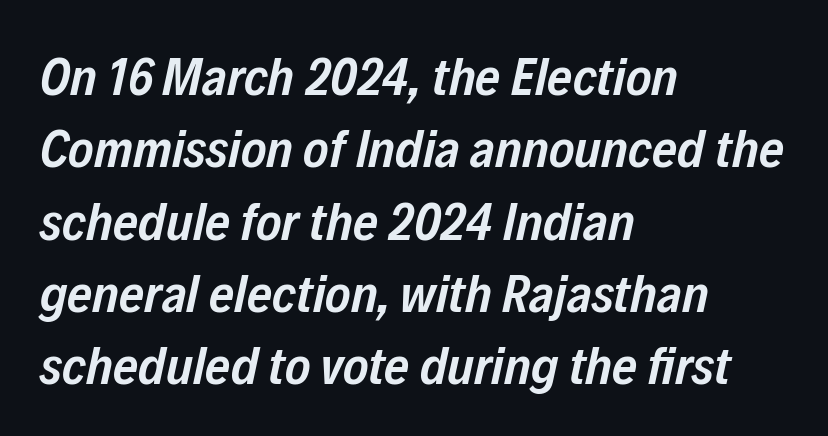
The image shows 54 px semibold, condensed type, italic (leaning right); set left-aligned, normal line spacing (1.34x), normal letter spacing, not underlined; low stroke contrast and a medium x-height.
